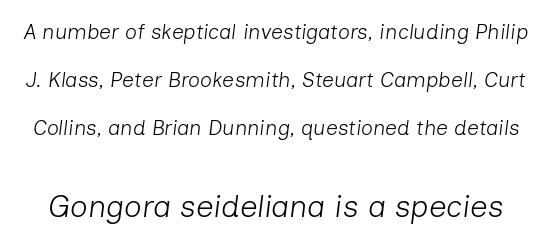
{"italic": "yes", "lean": "right", "slant_degrees": 7, "bold": "no", "weight": "light", "width": "normal", "stroke_contrast": "low", "x_height": "medium", "monospaced": "no", "underline": "no", "line_spacing": "loose", "line_spacing_ratio": 2.28, "letter_spacing": "normal", "letter_spacing_em": 0.0, "larger_block": "second", "size_ratio": 1.48, "glyph_px": 31}
